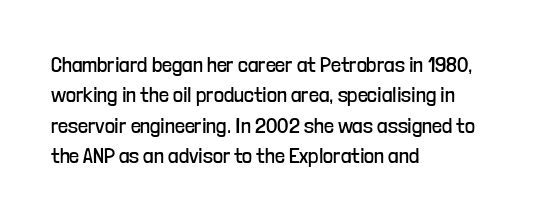
{"italic": "no", "bold": "no", "underline": "no", "align": "left", "line_spacing": "normal", "line_spacing_ratio": 1.38, "letter_spacing": "normal", "letter_spacing_em": 0.0, "glyph_px": 22}
